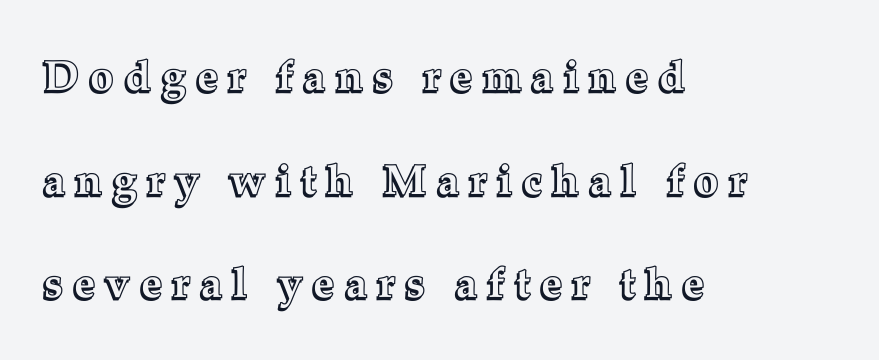
Q: Is the text italic (slanted)? A: No, it is upright.
Q: Is the text underlined? A: No.
Q: How is the paragraph aligned? A: Left-aligned.
Q: Is the spacing between letters normal or unusually wide? A: Unusually wide.
Q: Is the spacing between lines tight, normal or loose? A: Loose.
Q: Width (condensed, normal, or wide)? A: Normal.
Q: x-height? A: Medium.
Q: Monospaced? A: No.
